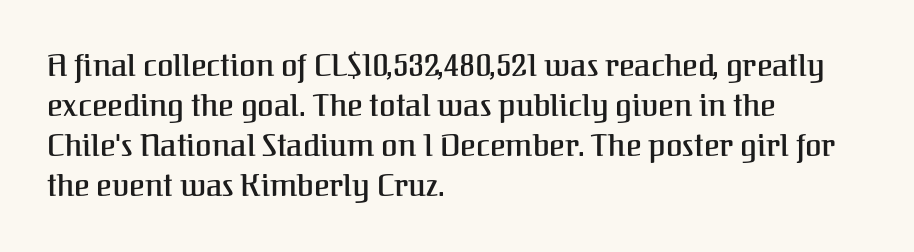
{"serif": "yes", "italic": "no", "width": "normal", "stroke_contrast": "medium", "x_height": "medium", "monospaced": "no", "underline": "no", "align": "left", "line_spacing": "normal", "line_spacing_ratio": 1.33, "letter_spacing": "normal", "letter_spacing_em": 0.0, "glyph_px": 30}
